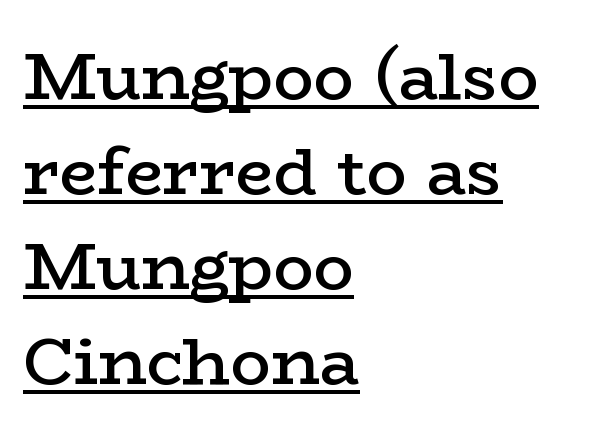
A rule runs beneath these lines of type. Does the type have serifs? Yes, each stem ends in a small foot. Each letter keeps its own natural width here, so spacing adapts to shape. Nothing unusual about the tracking: characters are spaced as the font intends.
